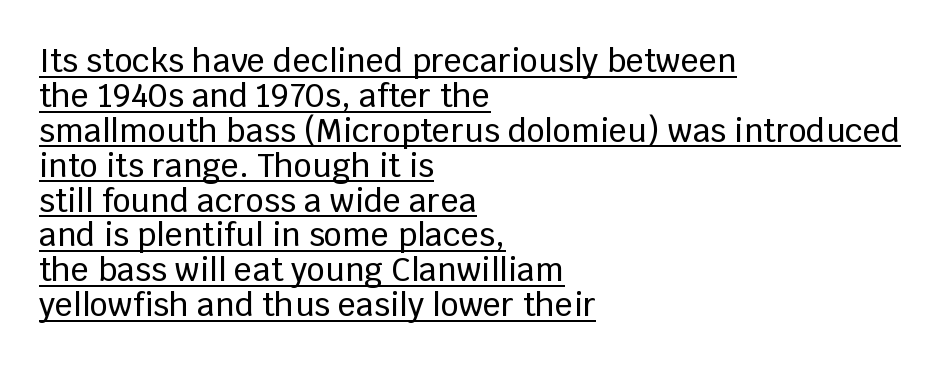
Q: Is the text italic (slanted)? A: No, it is upright.
Q: Is the typeface a serif or a sans-serif typeface? A: Sans-serif.
Q: Is the text underlined? A: Yes.
Q: How is the paragraph aligned? A: Left-aligned.
Q: Is the spacing between letters normal or unusually wide? A: Normal.
Q: Is the spacing between lines tight, normal or loose? A: Tight.
Q: Width (condensed, normal, or wide)? A: Normal.
Q: Stroke contrast? A: Low.
Q: x-height? A: Large.
Q: Monospaced? A: No.
